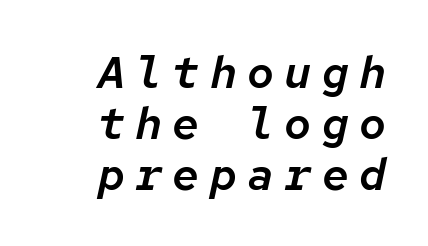
{"italic": "yes", "lean": "right", "slant_degrees": 12, "width": "normal", "stroke_contrast": "low", "x_height": "medium", "monospaced": "yes", "underline": "no", "align": "right", "line_spacing": "tight", "line_spacing_ratio": 1.13, "letter_spacing": "wide", "letter_spacing_em": 0.23, "glyph_px": 45}
